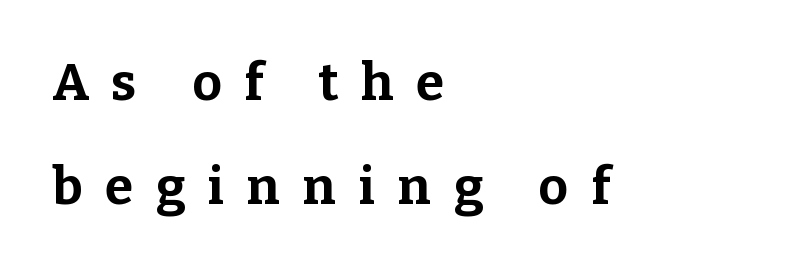
{"serif": "yes", "italic": "no", "bold": "yes", "weight": "bold", "width": "normal", "stroke_contrast": "low", "x_height": "medium", "monospaced": "no", "underline": "no", "align": "left", "line_spacing": "loose", "line_spacing_ratio": 2.04, "letter_spacing": "wide", "letter_spacing_em": 0.45, "glyph_px": 51}
